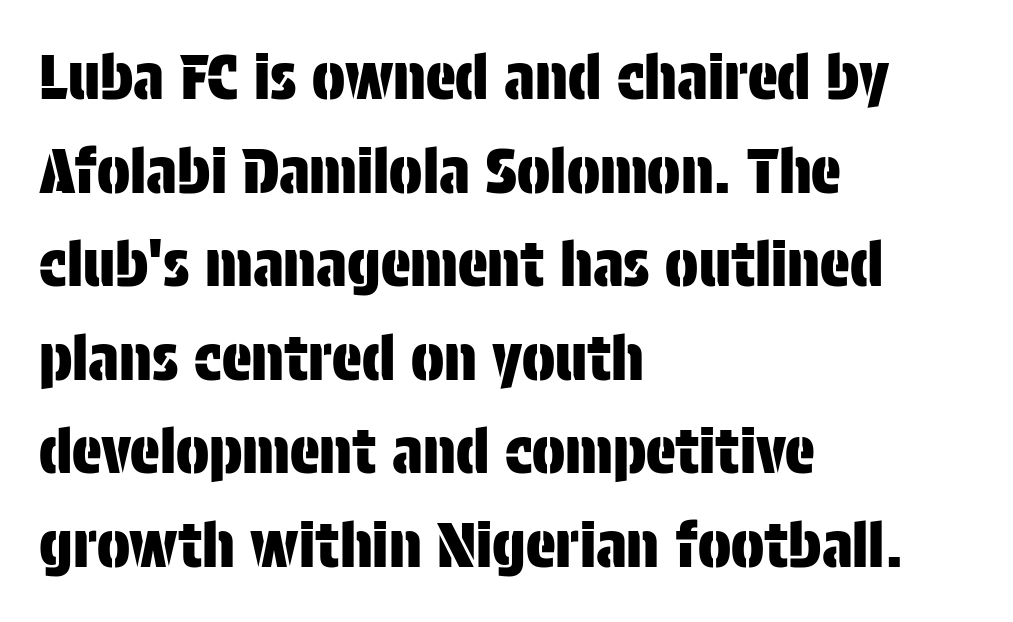
Line starts are locked; line ends wander. Quick note: not italic, upright. Observe the ordinary spacing: letters are neighbours, not strangers. Underlining? Definitely not there.
